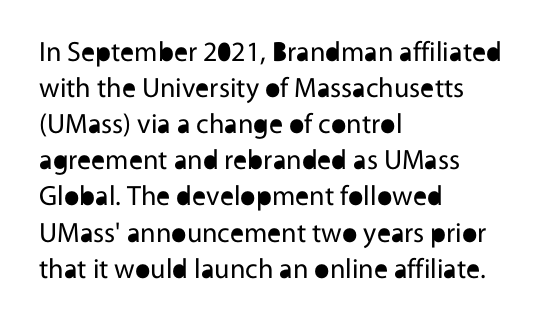
Q: Is the text bold? A: No.
Q: Is the text italic (slanted)? A: No, it is upright.
Q: Is the typeface a serif or a sans-serif typeface? A: Sans-serif.
Q: Is the text underlined? A: No.
Q: How is the paragraph aligned? A: Left-aligned.
Q: Is the spacing between letters normal or unusually wide? A: Normal.
Q: Is the spacing between lines tight, normal or loose? A: Normal.
Q: Width (condensed, normal, or wide)? A: Normal.
Q: x-height? A: Medium.
Q: Monospaced? A: No.
